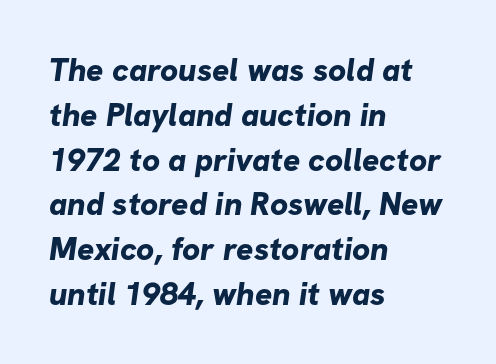
In CSS terms this would be text-align: left. The typeface chosen for these lines omits serifs. Leading: standard. Does extra space separate the letters? No, they use regular spacing. These lines carry a lot of weight — the face is fully bold.
